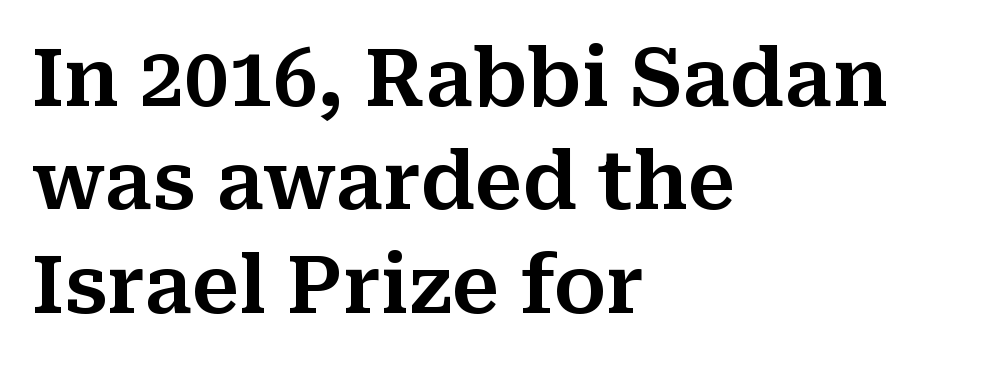
The image shows 79 px serif type, upright; set left-aligned, normal line spacing (1.31x), normal letter spacing, not underlined; medium stroke contrast and a medium x-height.
